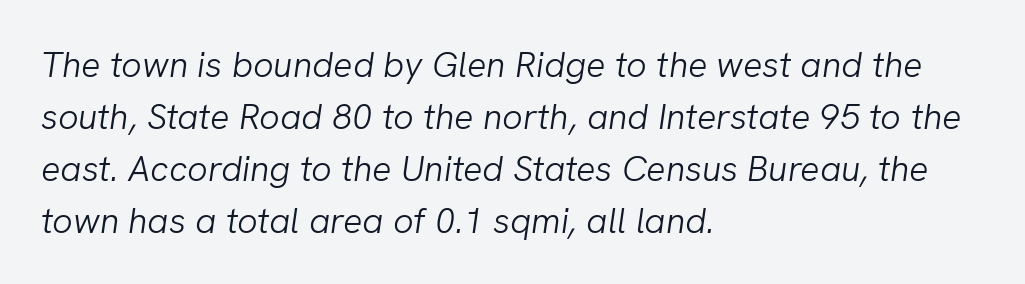
Q: Is the text bold? A: No.
Q: Is the text italic (slanted)? A: Yes, it leans right by about 8 degrees.
Q: Is the text underlined? A: No.
Q: How is the paragraph aligned? A: Left-aligned.
Q: Is the spacing between letters normal or unusually wide? A: Normal.
Q: Is the spacing between lines tight, normal or loose? A: Normal.
Q: Width (condensed, normal, or wide)? A: Normal.
Q: Stroke contrast? A: Low.
Q: x-height? A: Medium.
Q: Monospaced? A: No.
